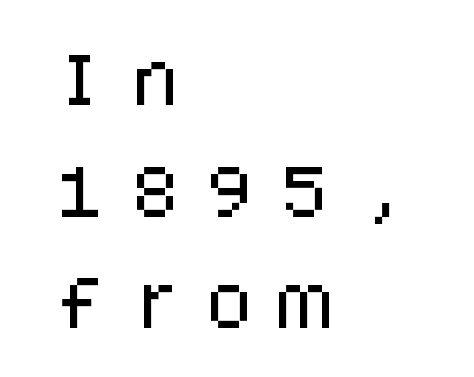
{"serif": "no", "italic": "no", "width": "normal", "stroke_contrast": "low", "x_height": "large", "monospaced": "yes", "underline": "no", "align": "left", "line_spacing": "loose", "line_spacing_ratio": 1.96, "letter_spacing": "wide", "letter_spacing_em": 0.31, "glyph_px": 57}
